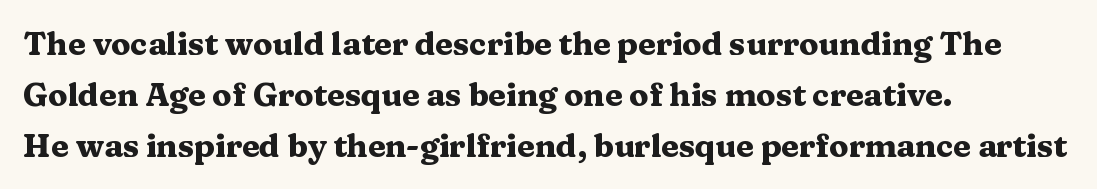
The image shows 32 px heavy, wide serif type, upright; set left-aligned, normal line spacing (1.59x), normal letter spacing, not underlined; medium stroke contrast and a medium x-height.
